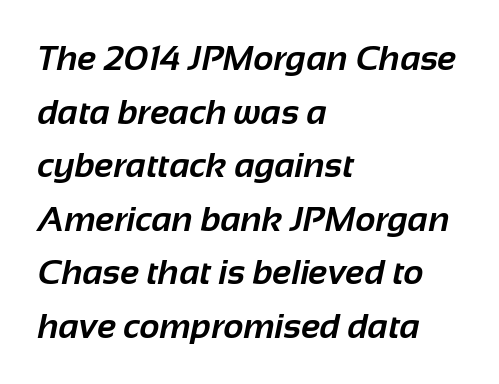
The image shows 35 px bold sans-serif type; set left-aligned, normal line spacing (1.53x), normal letter spacing, not underlined; low stroke contrast and a medium x-height.
